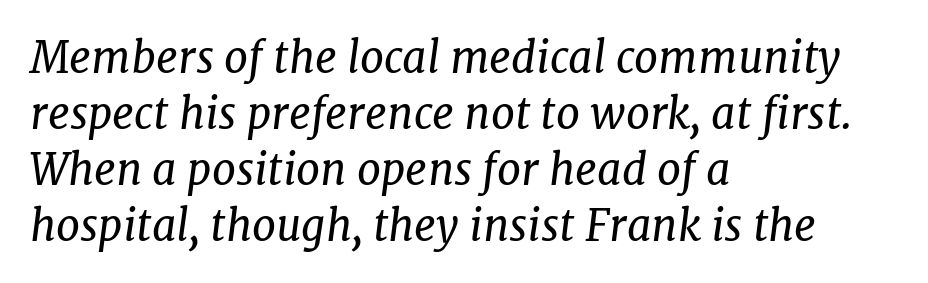
How are the letters spaced? Ordinarily, with no added tracking. Does the leading feel generous? No, just average. Words float on clear page, feet unadorned. Looks like regular typesetting: each glyph gets only the width it needs. Typographically, this falls in the serif category. A classic flush-left, rag-right setting is used for this passage.
